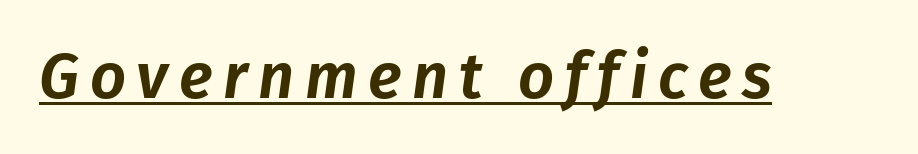
The image shows 63 px text type, italic (leaning right); set underlined; low stroke contrast and a medium x-height.
